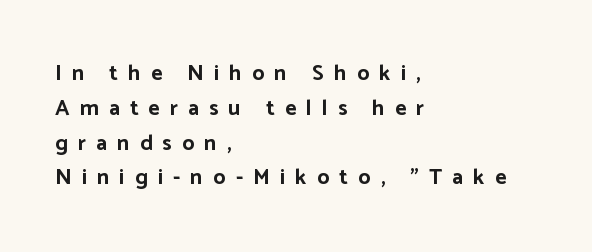
You can tell it's not italic because the verticals are truly vertical. Weight: bold. Vertically, the passage feels balanced, rows spaced as you'd expect. In terms of letterspacing, this is a distinctly airy, spread setting.
